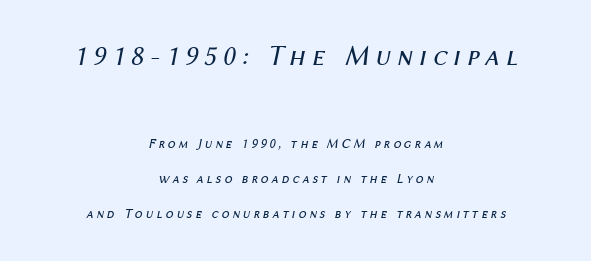
Q: Is the text bold? A: No.
Q: Is the text italic (slanted)? A: Yes, it leans right by about 12 degrees.
Q: Is the text underlined? A: No.
Q: How is the paragraph aligned? A: Centered.
Q: Is the spacing between letters normal or unusually wide? A: Unusually wide.
Q: Is the spacing between lines tight, normal or loose? A: Loose.
Q: Which block of text is set in a larger size, the first (top) or the second (bottom)? A: The first (top) one.
Q: Width (condensed, normal, or wide)? A: Normal.
Q: Stroke contrast? A: Medium.
Q: x-height? A: Medium.
Q: Monospaced? A: No.
